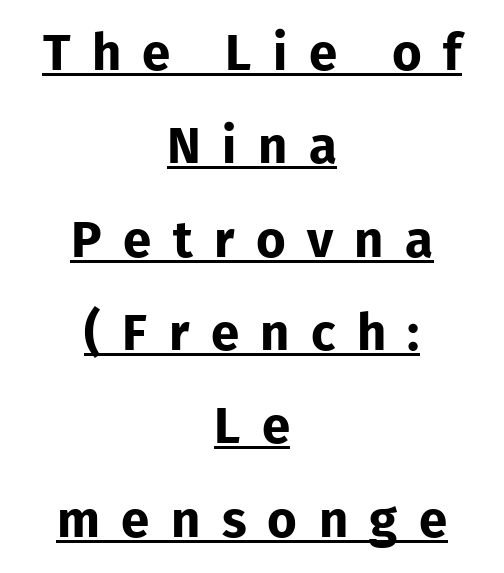
These lines are centered, leaving both edges ragged. Each letter's strokes conclude bluntly, with no projecting serifs. Is this a fixed-width face? No — the glyphs have proportional, varying widths. Heft: maximum for text — a bold. Nope, not italic — everything's standing straight.
